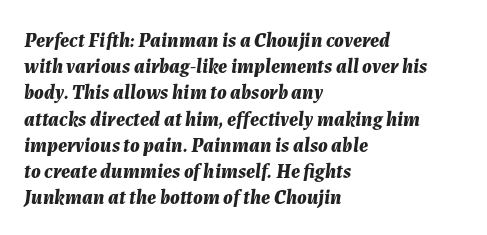
The image shows 20 px bold type, italic (leaning right); set left-aligned, normal line spacing (1.31x), normal letter spacing, not underlined.
